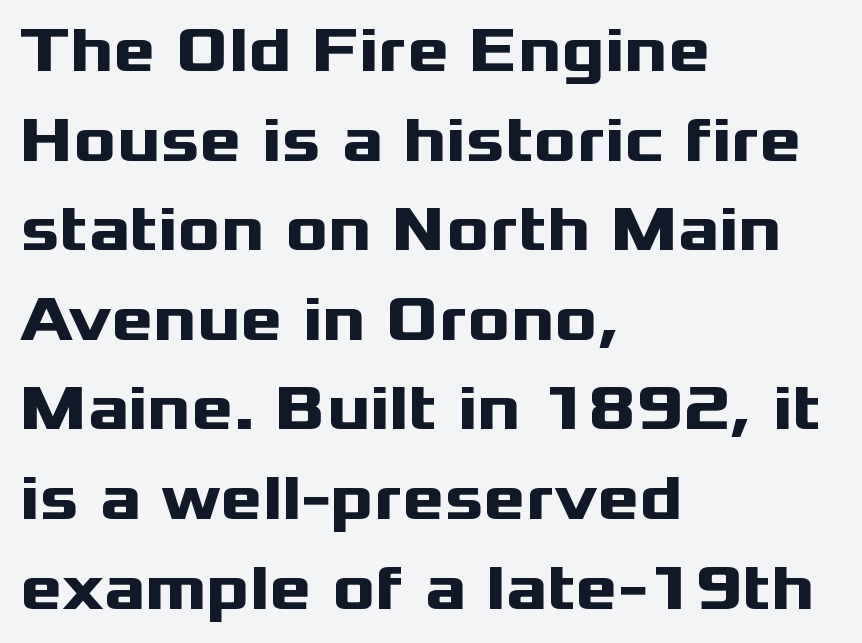
Letterform terminals end flat and unadorned throughout the passage. Character widths vary here, with narrow letters taking less room than wide ones. If you measured baseline to baseline, you'd find a middling distance. The line texture is even and compact thanks to regular tracking.
